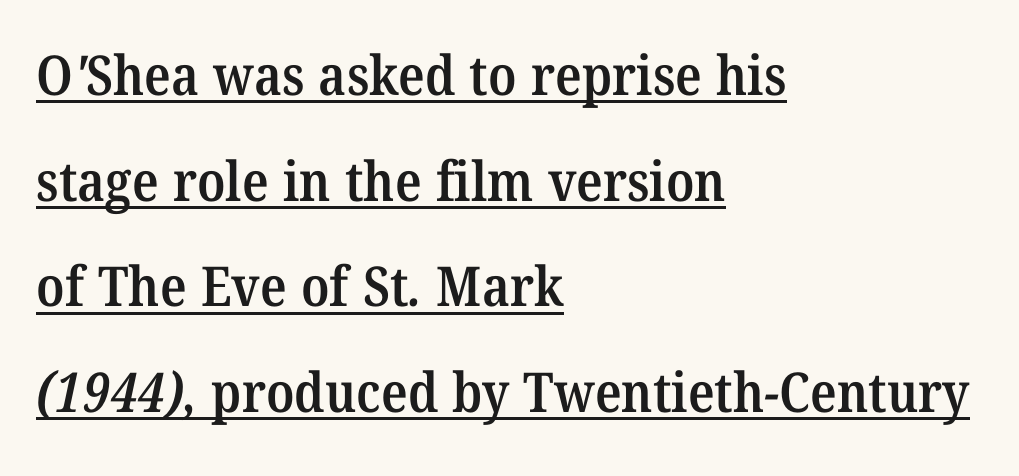
Q: Is the text bold? A: Semi-bold.
Q: Is the typeface a serif or a sans-serif typeface? A: Serif.
Q: Is the text underlined? A: Yes.
Q: How is the paragraph aligned? A: Left-aligned.
Q: Is the spacing between letters normal or unusually wide? A: Normal.
Q: Is the spacing between lines tight, normal or loose? A: Loose.
Q: Width (condensed, normal, or wide)? A: Normal.
Q: Stroke contrast? A: Medium.
Q: x-height? A: Medium.
Q: Monospaced? A: No.
